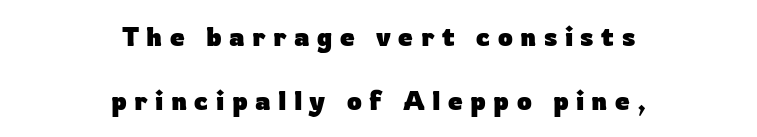
Q: Is the text bold? A: Yes.
Q: Is the text italic (slanted)? A: No, it is upright.
Q: Is the text underlined? A: No.
Q: How is the paragraph aligned? A: Centered.
Q: Is the spacing between letters normal or unusually wide? A: Unusually wide.
Q: Is the spacing between lines tight, normal or loose? A: Loose.
